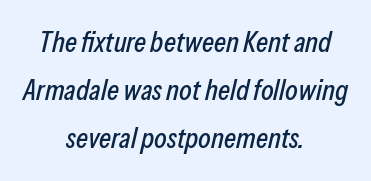
The foot of each line stays bare and open. Summary of vertical rhythm: regular, with standard interline spacing. Every character sits at an angle, as italics do. The face used here is proportionally spaced, like ordinary book or web type. Does extra space separate the letters? No, they use regular spacing. A student would call this center alignment; a typographer would say set centered.
